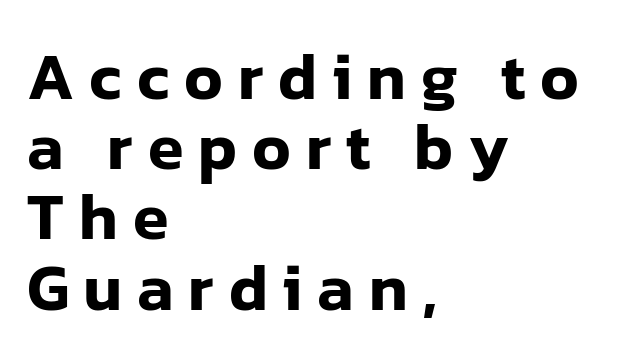
The image shows 65 px sans-serif type, upright; set left-aligned, tight line spacing (1.08x), unusually wide letter spacing (+0.23 em), not underlined; low stroke contrast and a medium x-height.
